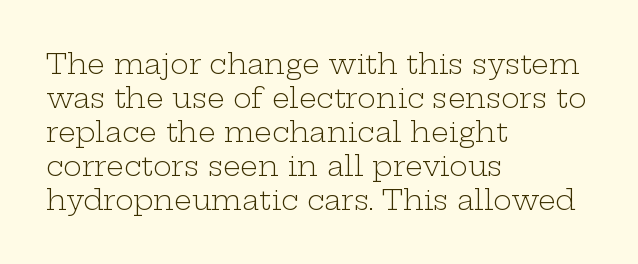
Q: Is the text bold? A: No.
Q: Is the text italic (slanted)? A: No, it is upright.
Q: Is the typeface a serif or a sans-serif typeface? A: Serif.
Q: Is the text underlined? A: No.
Q: How is the paragraph aligned? A: Left-aligned.
Q: Is the spacing between letters normal or unusually wide? A: Normal.
Q: Width (condensed, normal, or wide)? A: Wide.
Q: Stroke contrast? A: Low.
Q: x-height? A: Medium.
Q: Monospaced? A: No.
